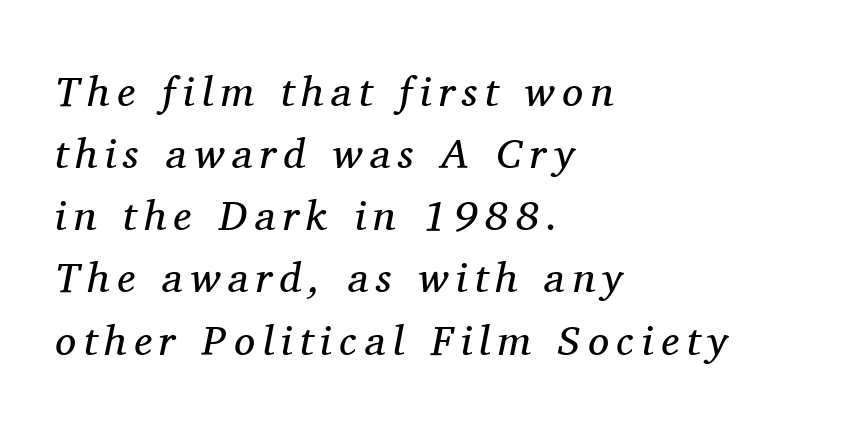
{"serif": "yes", "italic": "yes", "lean": "right", "slant_degrees": 11, "bold": "no", "weight": "regular", "width": "normal", "stroke_contrast": "medium", "x_height": "medium", "monospaced": "no", "underline": "no", "align": "left", "line_spacing": "normal", "line_spacing_ratio": 1.48, "glyph_px": 42}
